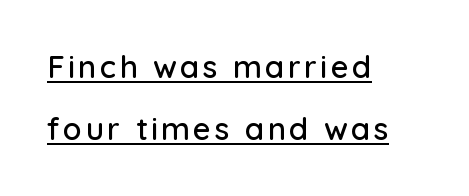
The image shows 31 px sans-serif type, upright; set left-aligned, loose line spacing (2.01x), underlined; low stroke contrast and a medium x-height.
